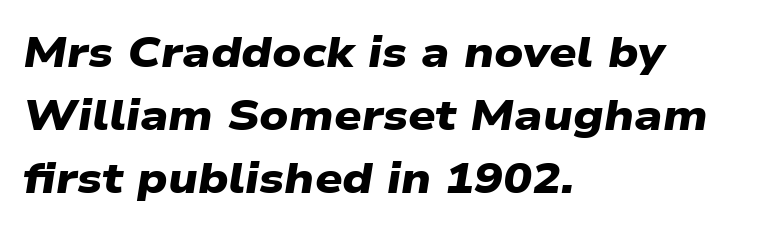
{"serif": "no", "bold": "yes", "weight": "heavy", "width": "wide", "stroke_contrast": "low", "x_height": "medium", "monospaced": "no", "underline": "no", "align": "left", "line_spacing": "normal", "line_spacing_ratio": 1.47, "letter_spacing": "normal", "letter_spacing_em": 0.0, "glyph_px": 43}
